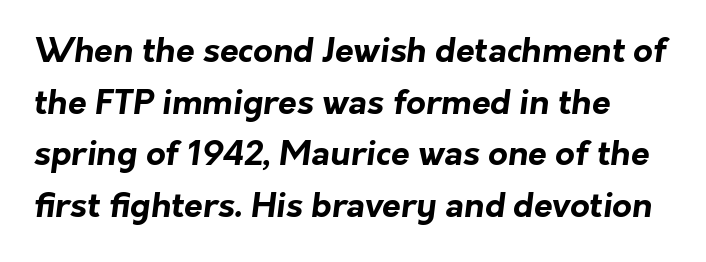
The image shows 34 px bold sans-serif type; set normal line spacing (1.52x), normal letter spacing, not underlined; low stroke contrast and a medium x-height.
